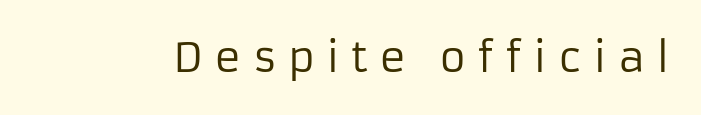
The image shows 41 px regular-weight sans-serif type, upright; set unusually wide letter spacing (+0.27 em), not underlined; low stroke contrast and a medium x-height.
